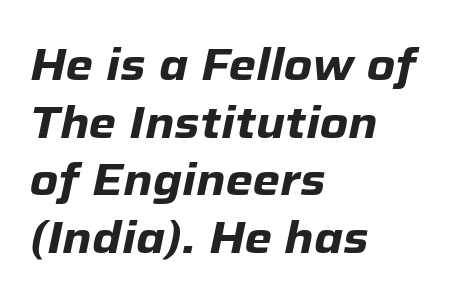
Q: Is the text bold? A: Yes.
Q: Is the text italic (slanted)? A: Yes, it leans right by about 12 degrees.
Q: Is the text underlined? A: No.
Q: How is the paragraph aligned? A: Left-aligned.
Q: Is the spacing between letters normal or unusually wide? A: Normal.
Q: Is the spacing between lines tight, normal or loose? A: Normal.
Q: Width (condensed, normal, or wide)? A: Normal.
Q: Stroke contrast? A: Low.
Q: x-height? A: Medium.
Q: Monospaced? A: No.
